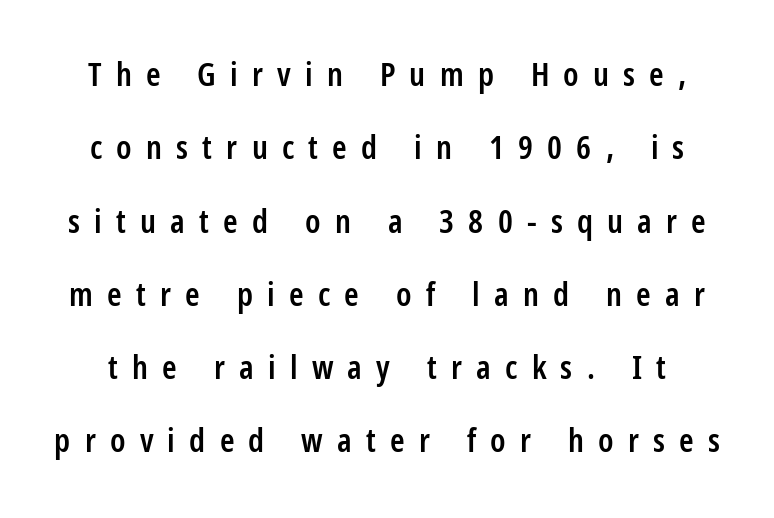
A typesetter would call this leading open, well beyond the default. The line texture is sparse and dotted thanks to wide tracking. Style check: upright. The strip under each line holds only bare page.
